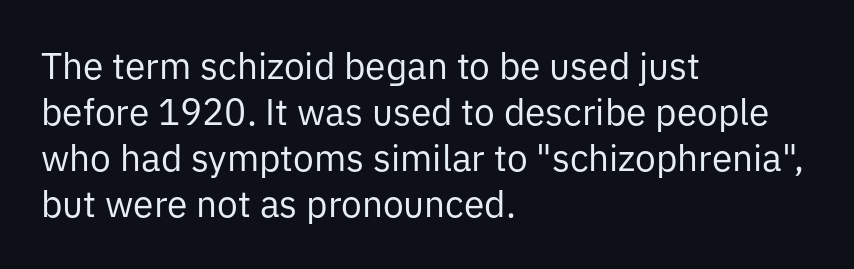
Are there feet on the stems? There aren't — it's a sans. The string is rendered with underlining switched off. Characters remain perfectly vertical along every line. Caption: multi-line text, flush left, ragged right. The letters sit at their default tracking, neither squeezed nor spread.
